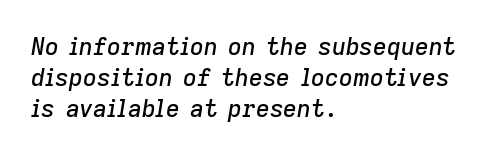
Leading matches the norm, producing a regular column. The string is rendered with underlining switched off. Italic? Definitely — the glyphs are oblique. The horizontal fit of the characters is conventional and even. The paragraph shown leans on its left margin.
